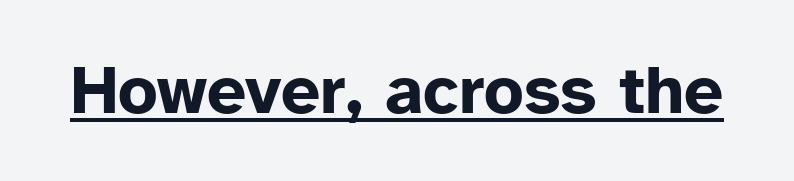
The image shows 69 px bold sans-serif type, upright; set normal letter spacing, underlined; low stroke contrast and a medium x-height.
